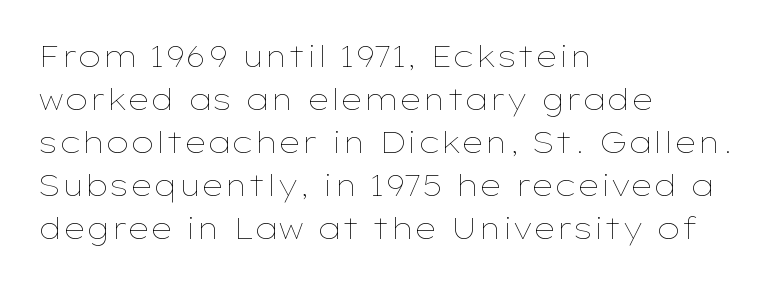
Think of a printed novel: that variable character pitch is what you see here. Does the leading feel generous? No, just average. Does the lettering tilt? It doesn't — this is upright. No word sits above an underline. Words appear dense and cohesive because spacing is normal. Stem width sits at or under what a default text font uses.
